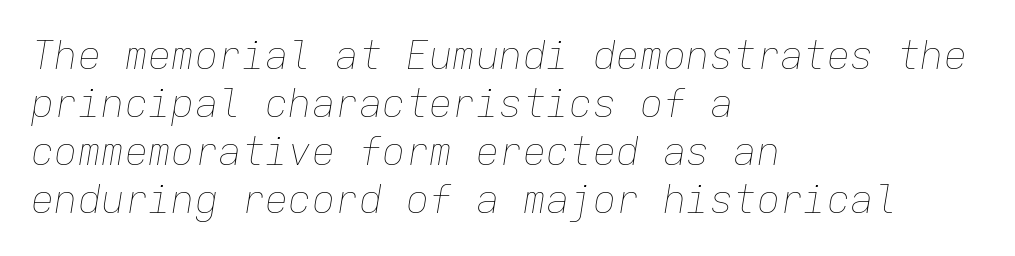
Q: Is the text bold? A: No.
Q: Is the text italic (slanted)? A: Yes, it leans right by about 9 degrees.
Q: Is the text underlined? A: No.
Q: How is the paragraph aligned? A: Left-aligned.
Q: Is the spacing between letters normal or unusually wide? A: Normal.
Q: Width (condensed, normal, or wide)? A: Normal.
Q: Stroke contrast? A: Low.
Q: x-height? A: Medium.
Q: Monospaced? A: Yes.
